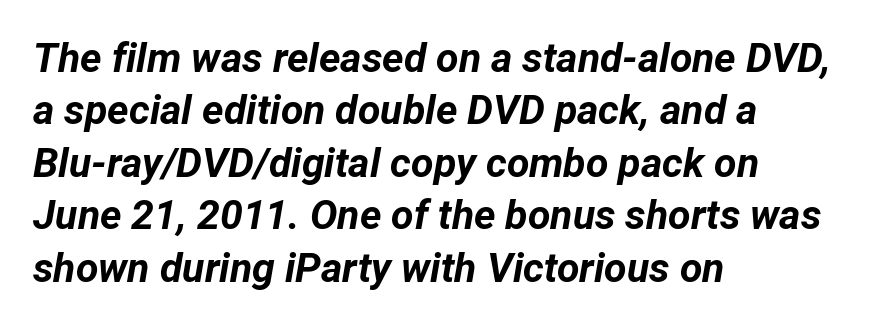
Here the designer chose a conventional face with non-uniform glyph widths. Line starts are locked; line ends wander. Whoever set this chose a conventional vertical rhythm. Nothing unusual about the tracking: characters are spaced as the font intends.
